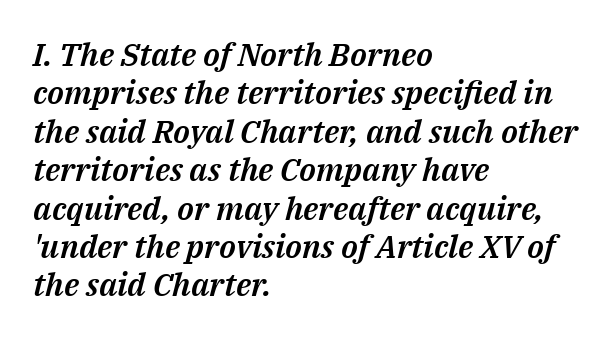
Q: Is the text italic (slanted)? A: Yes, it leans right by about 14 degrees.
Q: Is the text underlined? A: No.
Q: How is the paragraph aligned? A: Left-aligned.
Q: Is the spacing between letters normal or unusually wide? A: Normal.
Q: Width (condensed, normal, or wide)? A: Normal.
Q: Stroke contrast? A: Medium.
Q: x-height? A: Medium.
Q: Monospaced? A: No.
